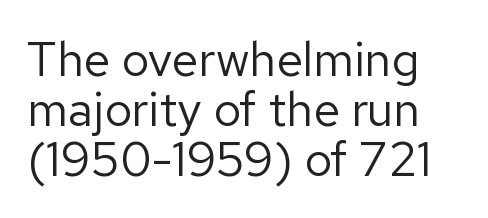
The image shows 48 px regular-weight sans-serif type, upright; set tight line spacing (1.04x), normal letter spacing, not underlined; low stroke contrast and a medium x-height.
